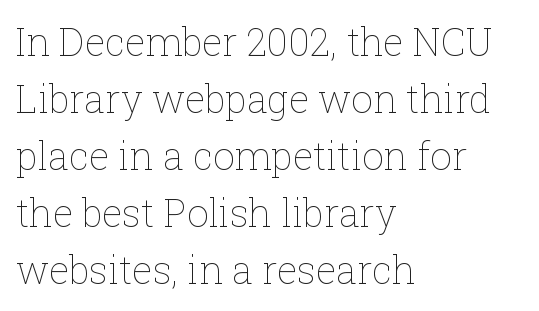
{"italic": "no", "bold": "no", "weight": "thin", "width": "normal", "stroke_contrast": "low", "x_height": "medium", "monospaced": "no", "underline": "no", "align": "left", "line_spacing": "normal", "line_spacing_ratio": 1.5, "letter_spacing": "normal", "letter_spacing_em": 0.0, "glyph_px": 38}
